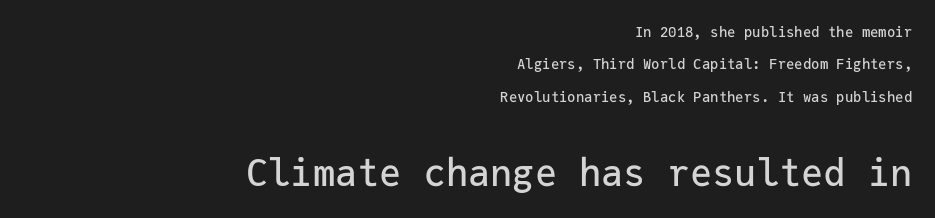
Every character sits straight up, as roman type does. Underline: absent. In terms of letterform style, serifs are entirely absent. The text block is weighted toward the right margin, trailing off unevenly leftward.
